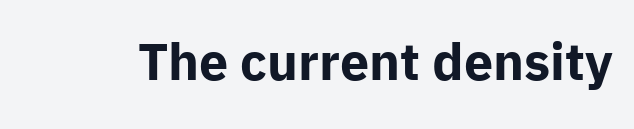
The face used here is rendered with its standard letterfit. Does the weight exceed regular? Yes, all the way to bold. Do the characters align in a grid? No, the font is proportional. Designer's note — italics off, roman on. Observe the absence of serifs on each vertical stroke in this sample. Plain, unruled lines of type.
